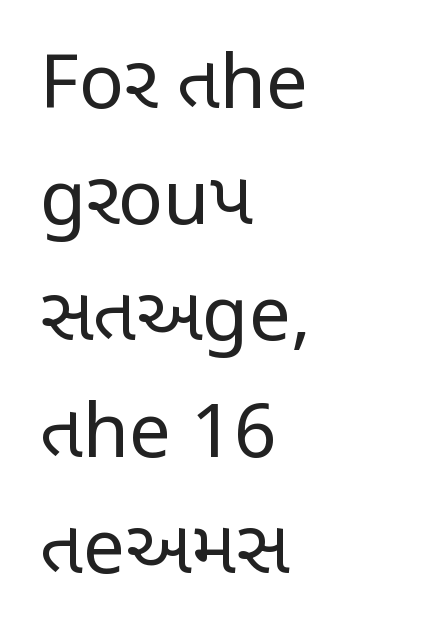
{"serif": "no", "italic": "no", "bold": "no", "weight": "regular", "width": "condensed", "stroke_contrast": "low", "x_height": "large", "monospaced": "no", "underline": "no", "align": "left", "line_spacing": "normal", "line_spacing_ratio": 1.55, "letter_spacing": "normal", "letter_spacing_em": 0.0, "glyph_px": 75}
